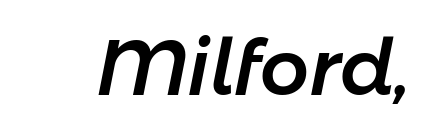
Q: Is the text italic (slanted)? A: Yes, it leans right by about 11 degrees.
Q: Is the text underlined? A: No.
Q: Is the spacing between letters normal or unusually wide? A: Normal.
Q: Width (condensed, normal, or wide)? A: Normal.
Q: Stroke contrast? A: Low.
Q: x-height? A: Medium.
Q: Monospaced? A: No.
